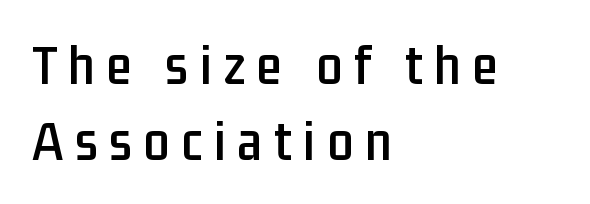
{"serif": "no", "italic": "no", "width": "condensed", "stroke_contrast": "low", "x_height": "medium", "monospaced": "no", "underline": "no", "align": "left", "line_spacing": "normal", "line_spacing_ratio": 1.31, "letter_spacing": "wide", "letter_spacing_em": 0.2, "glyph_px": 58}
